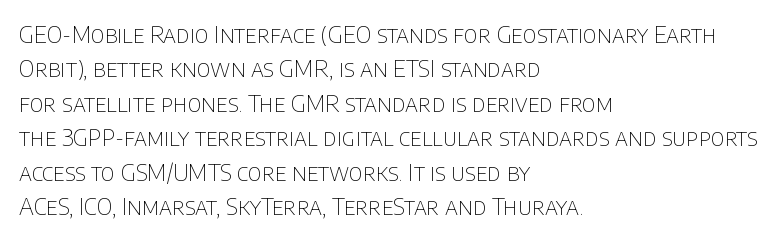
The image shows 23 px text type, upright; set left-aligned, normal line spacing (1.5x), normal letter spacing, not underlined.
